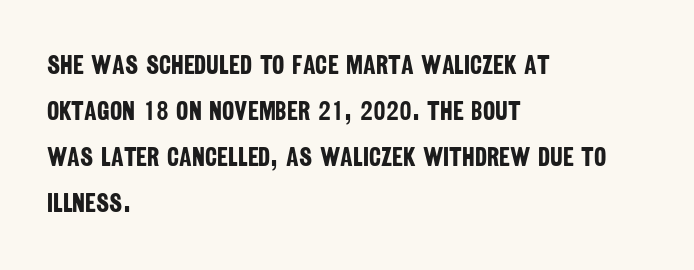
{"bold": "yes", "underline": "no", "align": "left", "line_spacing_ratio": 1.77, "letter_spacing": "normal", "letter_spacing_em": 0.0, "glyph_px": 26}
